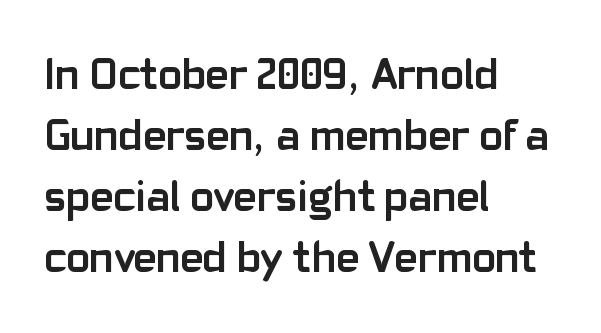
The image shows 44 px semibold sans-serif type, upright; set left-aligned, normal line spacing (1.39x), normal letter spacing, not underlined; low stroke contrast and a medium x-height.
